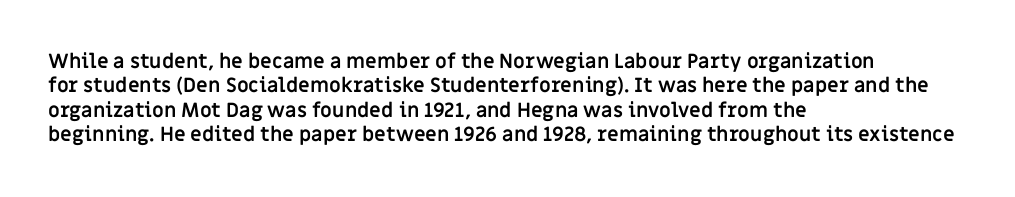
The image shows 20 px bold type, upright; set left-aligned, line spacing 1.22x, normal letter spacing, not underlined.
